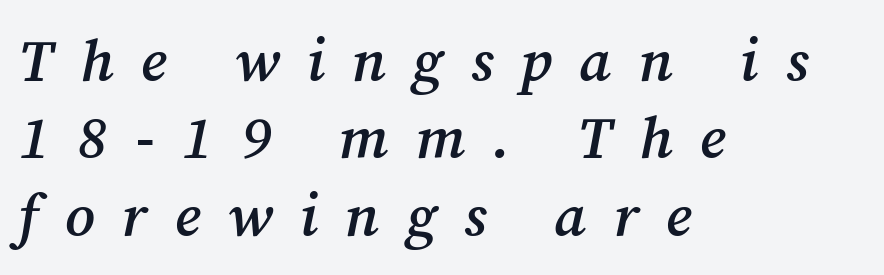
The image shows 59 px semibold serif type, italic (leaning right); set left-aligned, normal line spacing (1.31x), unusually wide letter spacing (+0.46 em), not underlined; medium stroke contrast and a medium x-height.
